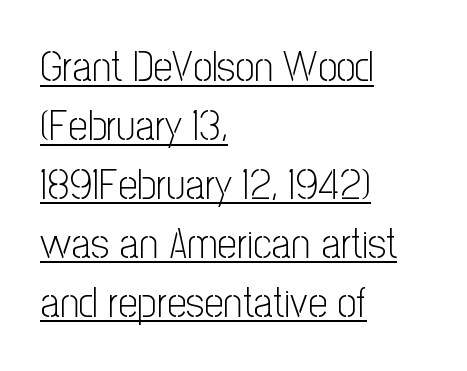
Q: Is the text bold? A: No.
Q: Is the text italic (slanted)? A: No, it is upright.
Q: Is the typeface a serif or a sans-serif typeface? A: Sans-serif.
Q: Is the text underlined? A: Yes.
Q: How is the paragraph aligned? A: Left-aligned.
Q: Is the spacing between letters normal or unusually wide? A: Normal.
Q: Is the spacing between lines tight, normal or loose? A: Normal.
Q: Width (condensed, normal, or wide)? A: Condensed.
Q: Stroke contrast? A: Low.
Q: x-height? A: Medium.
Q: Monospaced? A: No.
